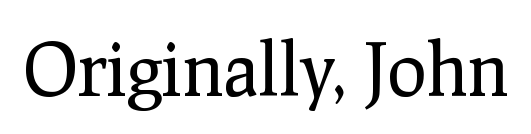
Q: Is the text bold? A: No.
Q: Is the text italic (slanted)? A: No, it is upright.
Q: Is the typeface a serif or a sans-serif typeface? A: Serif.
Q: Is the text underlined? A: No.
Q: Is the spacing between letters normal or unusually wide? A: Normal.
Q: Width (condensed, normal, or wide)? A: Normal.
Q: Stroke contrast? A: Low.
Q: x-height? A: Medium.
Q: Monospaced? A: No.
